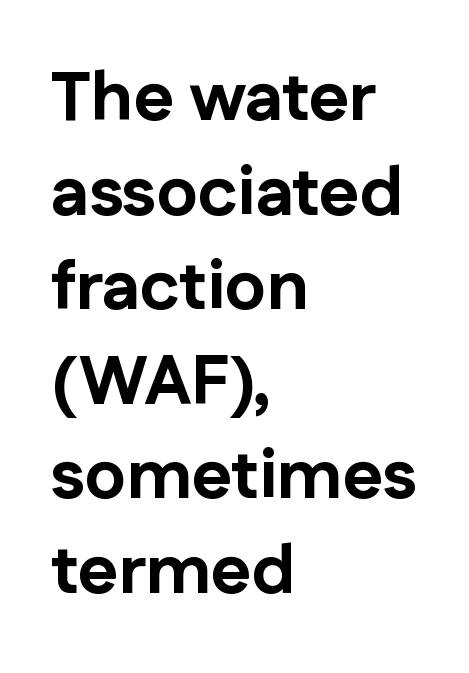
Q: Is the text bold? A: Yes.
Q: Is the text italic (slanted)? A: No, it is upright.
Q: Is the typeface a serif or a sans-serif typeface? A: Sans-serif.
Q: Is the text underlined? A: No.
Q: How is the paragraph aligned? A: Left-aligned.
Q: Is the spacing between letters normal or unusually wide? A: Normal.
Q: Is the spacing between lines tight, normal or loose? A: Normal.
Q: Width (condensed, normal, or wide)? A: Normal.
Q: Stroke contrast? A: Low.
Q: x-height? A: Medium.
Q: Monospaced? A: No.
